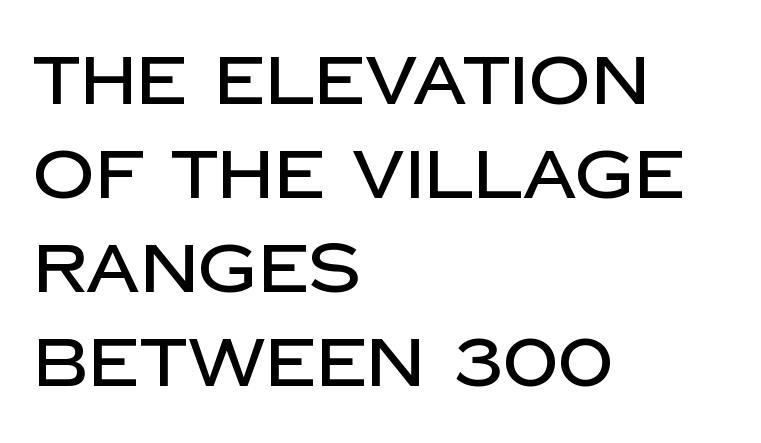
Spacing between characters is what you'd get straight out of the box. Compared with a centered layout, this one pins lines to the left instead. Is this a fixed-width face? No — the glyphs have proportional, varying widths. The string is rendered with underlining switched off. These lines sit exactly where default settings would place them. This is sans-serif lettering, the kind often seen on screens and signage.
